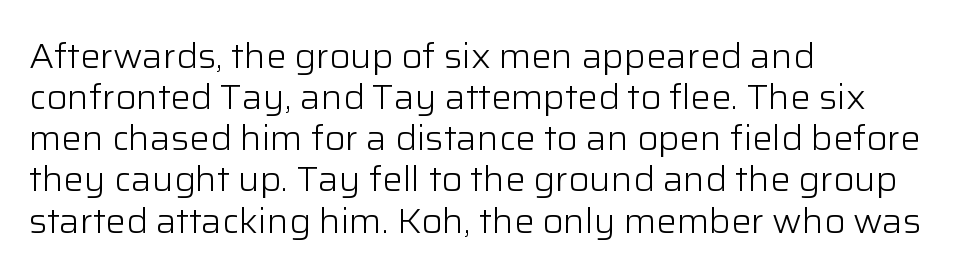
Q: Is the text bold? A: No.
Q: Is the text italic (slanted)? A: No, it is upright.
Q: Is the typeface a serif or a sans-serif typeface? A: Sans-serif.
Q: Is the text underlined? A: No.
Q: How is the paragraph aligned? A: Left-aligned.
Q: Is the spacing between letters normal or unusually wide? A: Normal.
Q: Width (condensed, normal, or wide)? A: Normal.
Q: Stroke contrast? A: Low.
Q: x-height? A: Medium.
Q: Monospaced? A: No.
